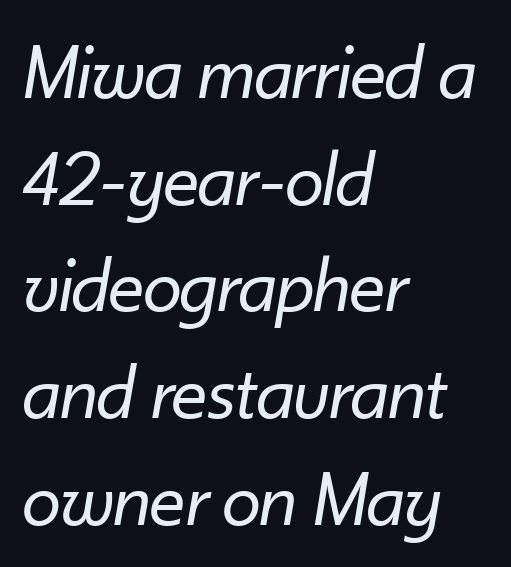
The image shows 79 px regular-weight type, italic (leaning right); set left-aligned, normal line spacing (1.35x), normal letter spacing, not underlined; low stroke contrast and a small x-height.
